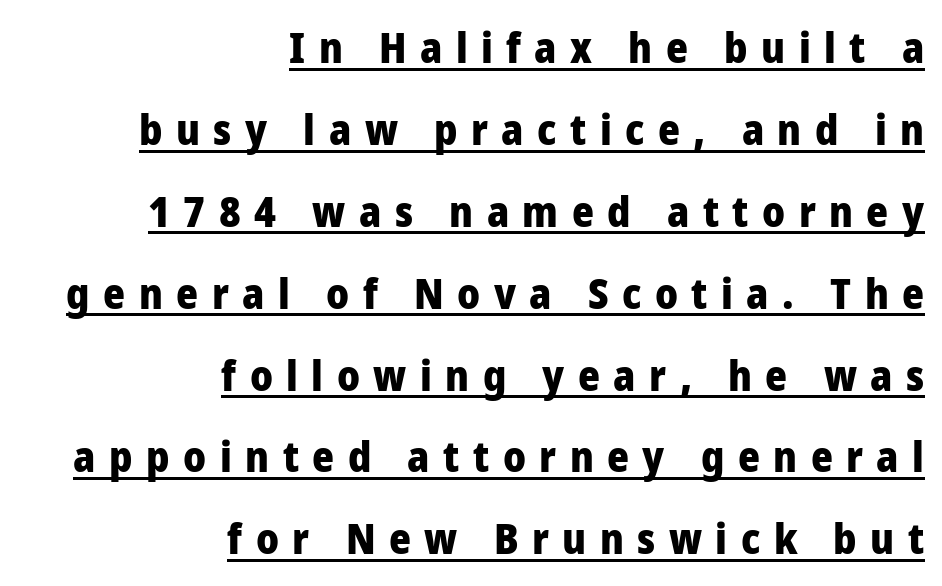
Q: Is the text bold? A: Yes.
Q: Is the text italic (slanted)? A: No, it is upright.
Q: Is the typeface a serif or a sans-serif typeface? A: Sans-serif.
Q: Is the text underlined? A: Yes.
Q: How is the paragraph aligned? A: Right-aligned.
Q: Is the spacing between letters normal or unusually wide? A: Unusually wide.
Q: Is the spacing between lines tight, normal or loose? A: Loose.
Q: Width (condensed, normal, or wide)? A: Normal.
Q: Stroke contrast? A: Low.
Q: x-height? A: Medium.
Q: Monospaced? A: No.
